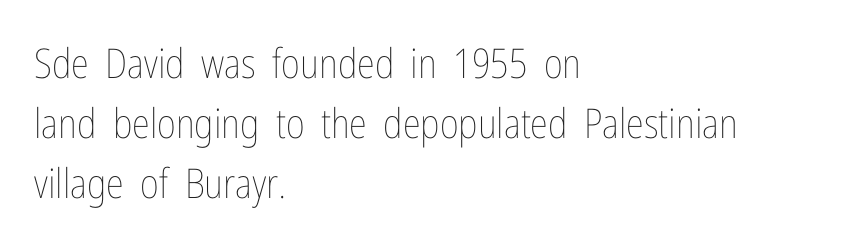
{"italic": "no", "bold": "no", "weight": "thin", "width": "condensed", "stroke_contrast": "low", "x_height": "medium", "monospaced": "no", "underline": "no", "align": "left", "line_spacing": "normal", "line_spacing_ratio": 1.46, "letter_spacing": "normal", "letter_spacing_em": 0.0, "glyph_px": 41}
